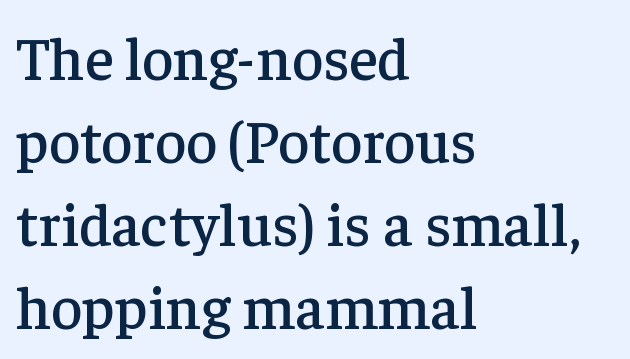
{"serif": "yes", "italic": "no", "width": "normal", "stroke_contrast": "low", "x_height": "medium", "monospaced": "no", "underline": "no", "align": "left", "line_spacing": "normal", "line_spacing_ratio": 1.36, "letter_spacing": "normal", "letter_spacing_em": 0.0, "glyph_px": 61}
